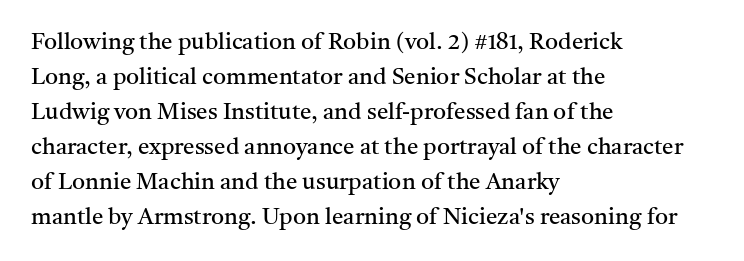
Q: Is the text bold? A: No.
Q: Is the text italic (slanted)? A: No, it is upright.
Q: Is the text underlined? A: No.
Q: How is the paragraph aligned? A: Left-aligned.
Q: Is the spacing between letters normal or unusually wide? A: Normal.
Q: Is the spacing between lines tight, normal or loose? A: Normal.
